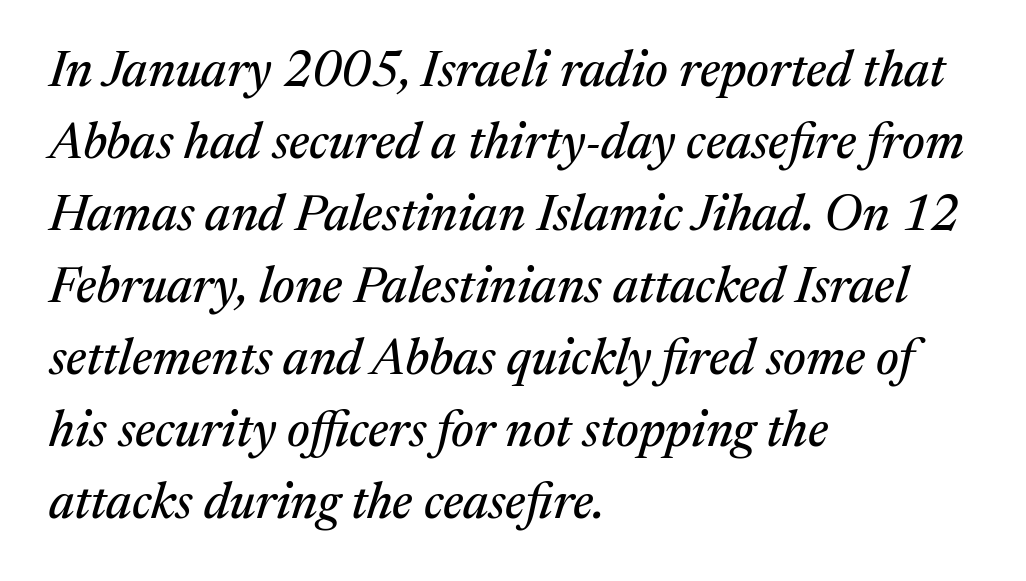
The image shows 50 px serif type, italic (leaning right); set left-aligned, normal line spacing (1.44x), normal letter spacing, not underlined; medium stroke contrast and a medium x-height.
